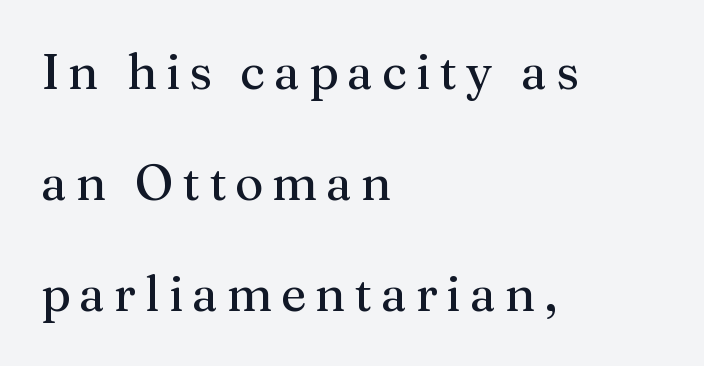
The image shows 49 px regular-weight serif type, upright; set left-aligned, loose line spacing (2.27x), not underlined; medium stroke contrast and a medium x-height.
